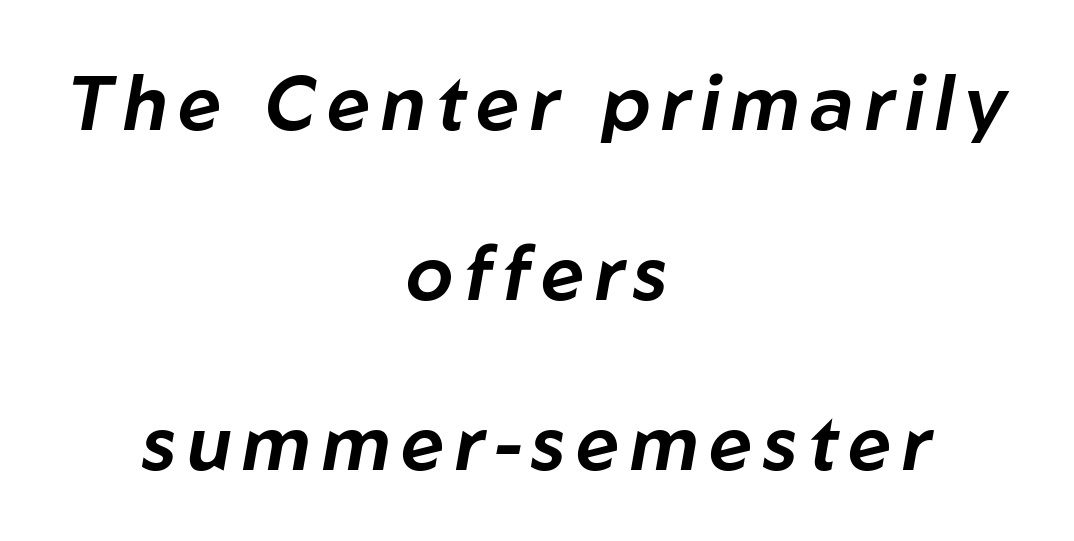
{"italic": "yes", "lean": "right", "slant_degrees": 10, "width": "normal", "stroke_contrast": "low", "x_height": "medium", "monospaced": "no", "underline": "no", "align": "center", "line_spacing": "loose", "line_spacing_ratio": 2.24, "glyph_px": 76}
